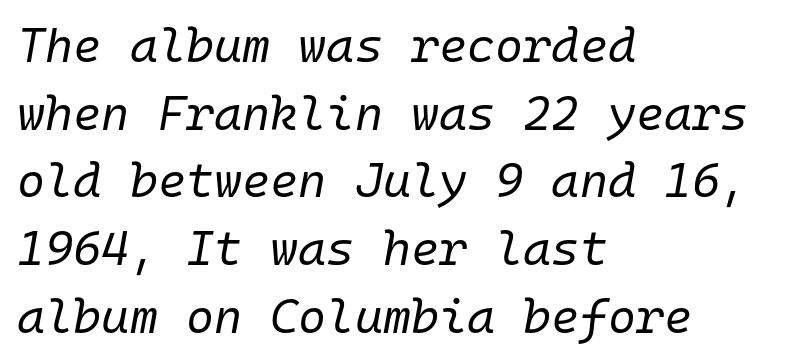
Q: Is the text bold? A: No.
Q: Is the text italic (slanted)? A: Yes, it leans right by about 10 degrees.
Q: Is the text underlined? A: No.
Q: How is the paragraph aligned? A: Left-aligned.
Q: Is the spacing between letters normal or unusually wide? A: Normal.
Q: Is the spacing between lines tight, normal or loose? A: Normal.
Q: Width (condensed, normal, or wide)? A: Normal.
Q: Stroke contrast? A: Low.
Q: x-height? A: Medium.
Q: Monospaced? A: Yes.
